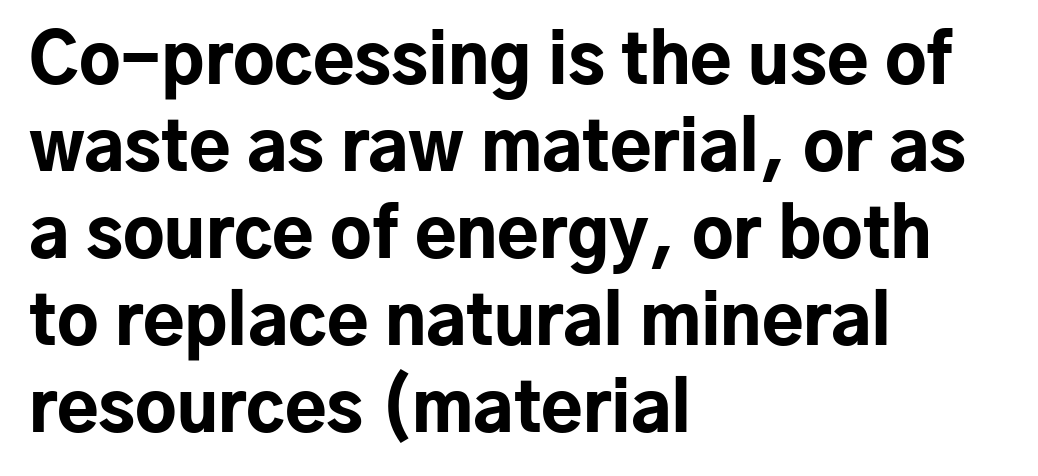
Q: Is the text bold? A: Yes.
Q: Is the text italic (slanted)? A: No, it is upright.
Q: Is the typeface a serif or a sans-serif typeface? A: Sans-serif.
Q: Is the text underlined? A: No.
Q: How is the paragraph aligned? A: Left-aligned.
Q: Is the spacing between letters normal or unusually wide? A: Normal.
Q: Is the spacing between lines tight, normal or loose? A: Normal.
Q: Width (condensed, normal, or wide)? A: Normal.
Q: Stroke contrast? A: Low.
Q: x-height? A: Medium.
Q: Monospaced? A: No.
